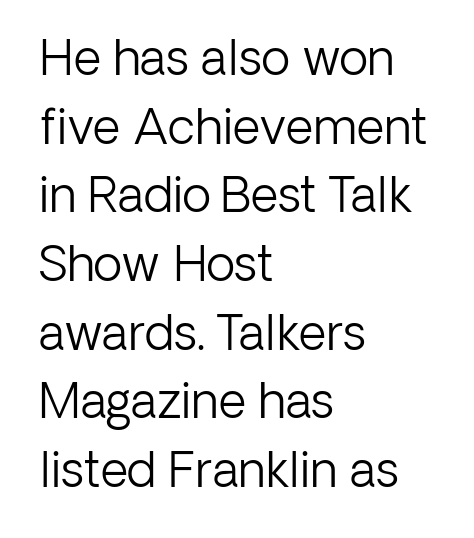
Q: Is the text bold? A: No.
Q: Is the text italic (slanted)? A: No, it is upright.
Q: Is the typeface a serif or a sans-serif typeface? A: Sans-serif.
Q: Is the text underlined? A: No.
Q: How is the paragraph aligned? A: Left-aligned.
Q: Is the spacing between letters normal or unusually wide? A: Normal.
Q: Is the spacing between lines tight, normal or loose? A: Normal.
Q: Width (condensed, normal, or wide)? A: Normal.
Q: Stroke contrast? A: Low.
Q: x-height? A: Medium.
Q: Monospaced? A: No.
